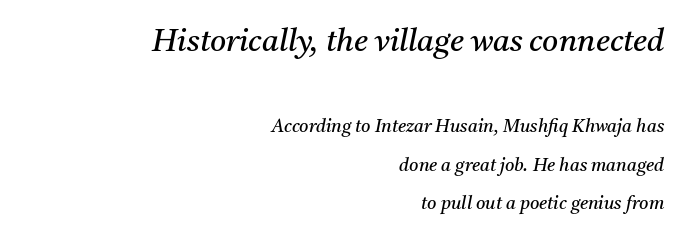
A great deal of white space separates one row of letters from the next. Looks like regular typesetting: each glyph gets only the width it needs. Observe the serifs anchoring each vertical stroke in this sample. Line ends are locked; line starts wander.
